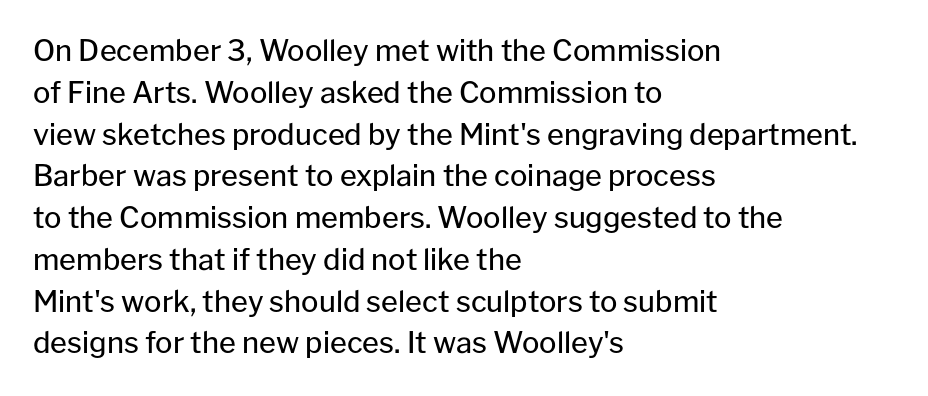
The image shows 29 px regular-weight sans-serif type, upright; set left-aligned, normal line spacing (1.44x), normal letter spacing, not underlined; low stroke contrast and a medium x-height.
